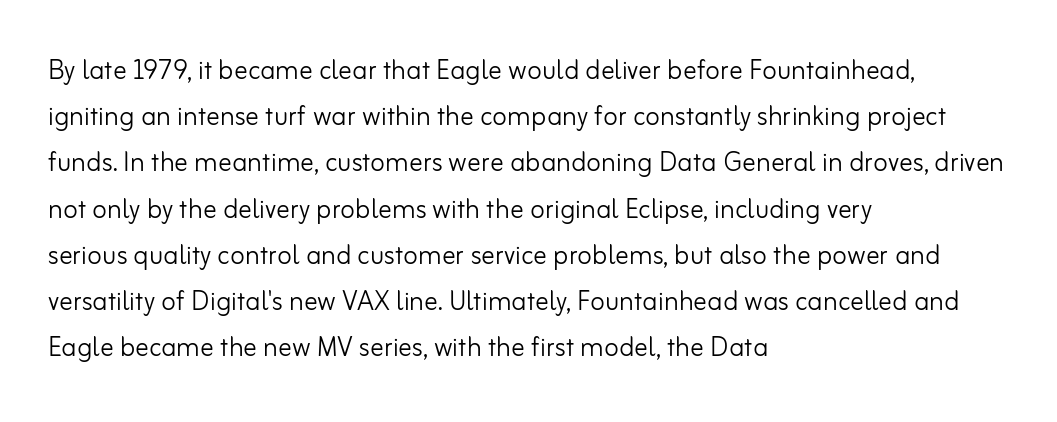
The image shows 34 px light sans-serif type, upright; set left-aligned, normal line spacing (1.36x), normal letter spacing, not underlined; low stroke contrast and a small x-height.
